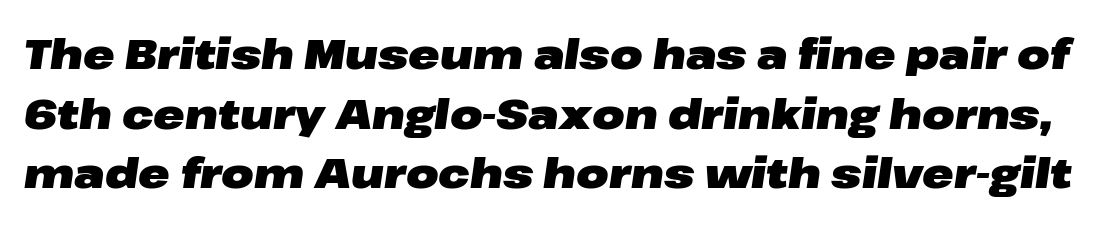
{"italic": "yes", "lean": "right", "slant_degrees": 8, "bold": "yes", "weight": "heavy", "width": "wide", "stroke_contrast": "low", "x_height": "medium", "monospaced": "no", "underline": "no", "line_spacing": "normal", "line_spacing_ratio": 1.42, "letter_spacing": "normal", "letter_spacing_em": 0.0, "glyph_px": 42}
